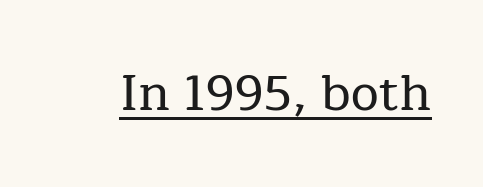
The image shows 50 px serif type, upright; set normal letter spacing, underlined; low stroke contrast and a medium x-height.
